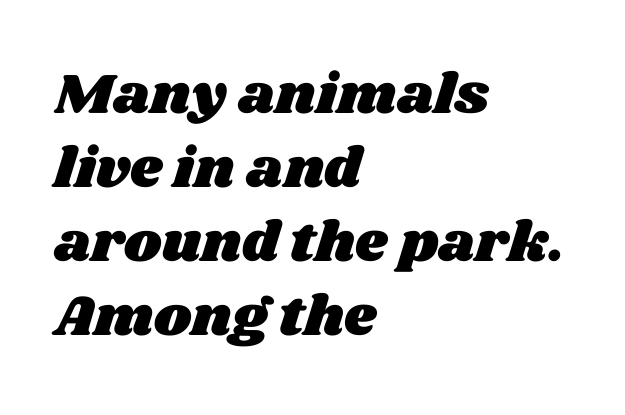
Q: Is the text underlined? A: No.
Q: How is the paragraph aligned? A: Left-aligned.
Q: Is the spacing between letters normal or unusually wide? A: Normal.
Q: Is the spacing between lines tight, normal or loose? A: Normal.
Q: Width (condensed, normal, or wide)? A: Wide.
Q: Stroke contrast? A: Medium.
Q: x-height? A: Large.
Q: Monospaced? A: No.
